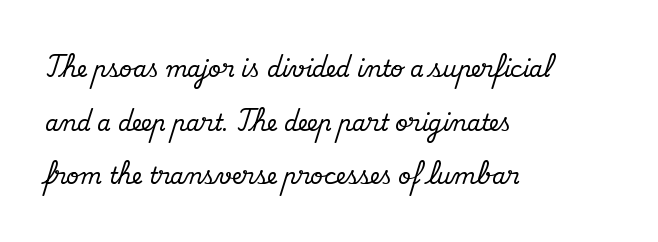
Q: Is the text italic (slanted)? A: Yes.
Q: Is the text underlined? A: No.
Q: How is the paragraph aligned? A: Left-aligned.
Q: Is the spacing between letters normal or unusually wide? A: Normal.
Q: Is the spacing between lines tight, normal or loose? A: Loose.
